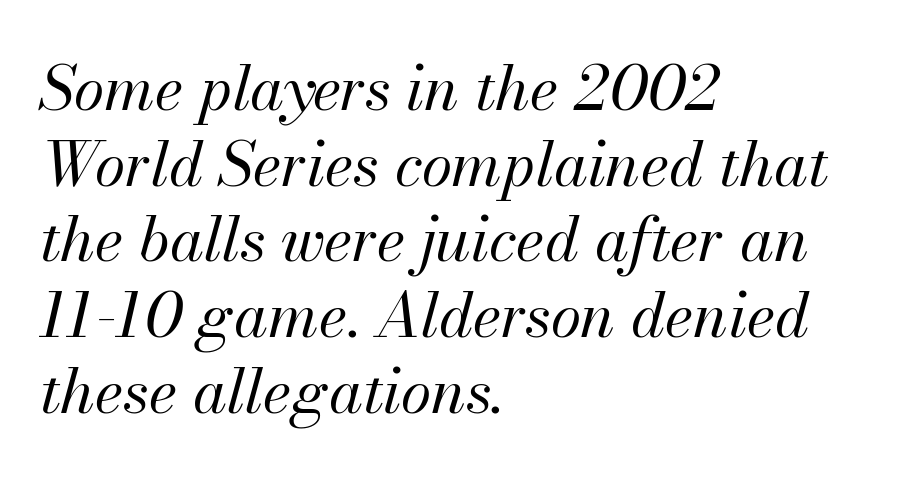
The image shows 62 px regular-weight type, italic (leaning right); set left-aligned, line spacing 1.22x, normal letter spacing, not underlined; medium stroke contrast and a small x-height.
